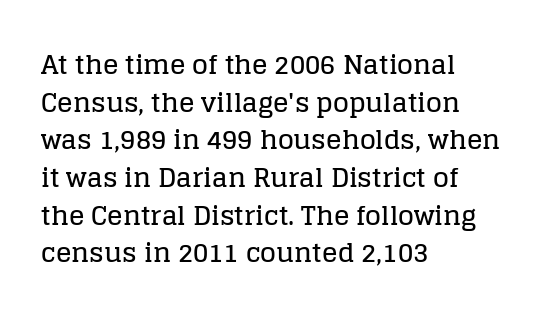
{"italic": "no", "underline": "no", "align": "left", "line_spacing": "normal", "line_spacing_ratio": 1.45, "letter_spacing": "normal", "letter_spacing_em": 0.0, "glyph_px": 26}
